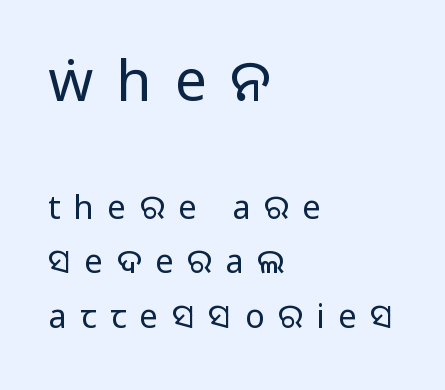
The glyphs are unaccompanied by any horizontal stroke below them. Rows of type keep a routine distance in the vertical direction. Between these two stacked blocks, the higher one wins on size. Notice how the passage keeps a crisp vertical edge on the left only. Unbolded letterforms with no extra heft. These lines are composed in type without serifs.
